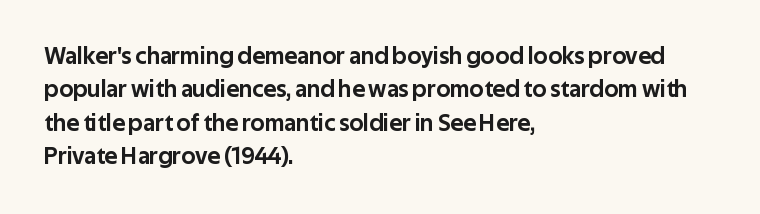
The image shows 24 px text type, upright; set left-aligned, normal line spacing (1.39x), normal letter spacing, not underlined.
